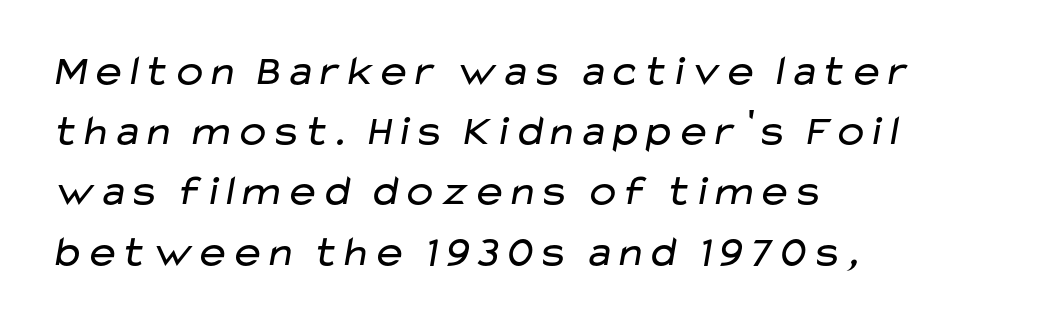
The image shows 43 px regular-weight, wide sans-serif type; set left-aligned, normal line spacing (1.4x), normal letter spacing, not underlined; low stroke contrast and a medium x-height.
